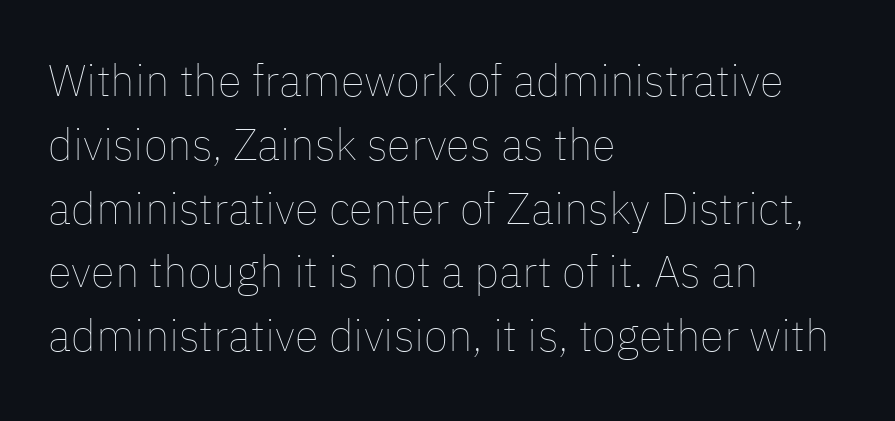
A light-to-regular cut is what we see here. The passage shown stacks its lines at a standard gap. Is the letter spacing exaggerated? No — it looks like the ordinary default. This rendering uses left alignment, leaving the right contour irregular. Anything drawn beneath the words? Only blank space. A roman cut, with each character standing at attention.
